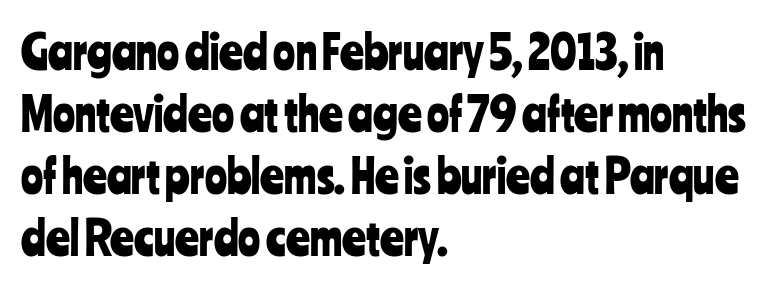
These lines are set flush left with a ragged right edge. Note the varied advance widths — an 'i' is clearly narrower than an 'm'. Are there feet on the stems? There aren't — it's a sans. Standard letterfit; no display-style spreading of the glyphs. Posture: straight, roman, zero tilt. Regarding leading, the lines here are spaced in the standard way.
